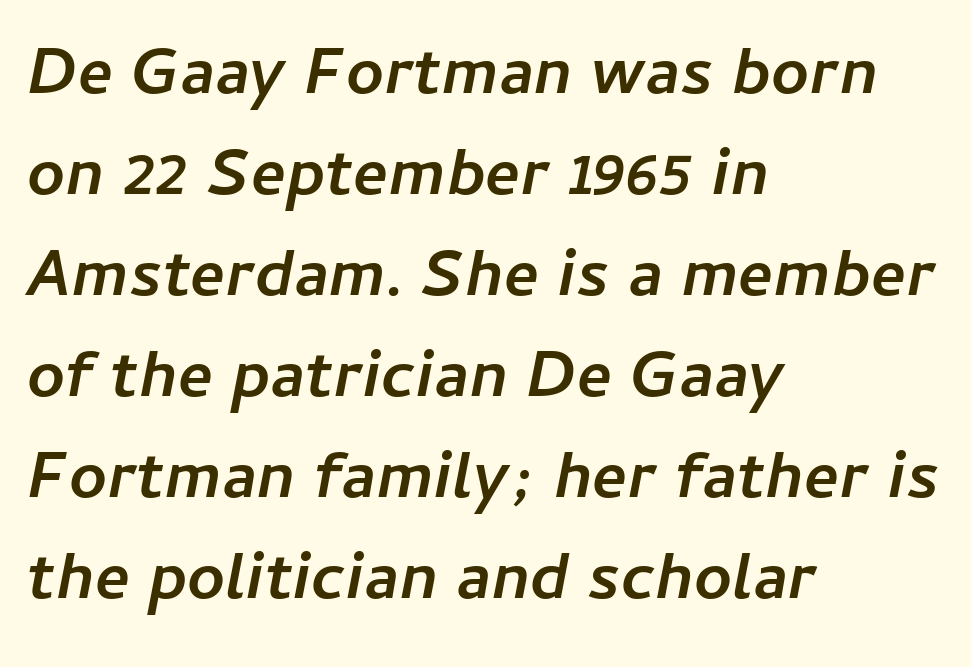
This sample uses plain, unmodified letter spacing. Here the designer chose a conventional face with non-uniform glyph widths. Each glyph is drawn with heavy, bold strokes. Layout note: lines flush left. Anything drawn beneath the words? Only blank space. Notice how descenders clear the ascenders below comfortably — that's standard leading.
